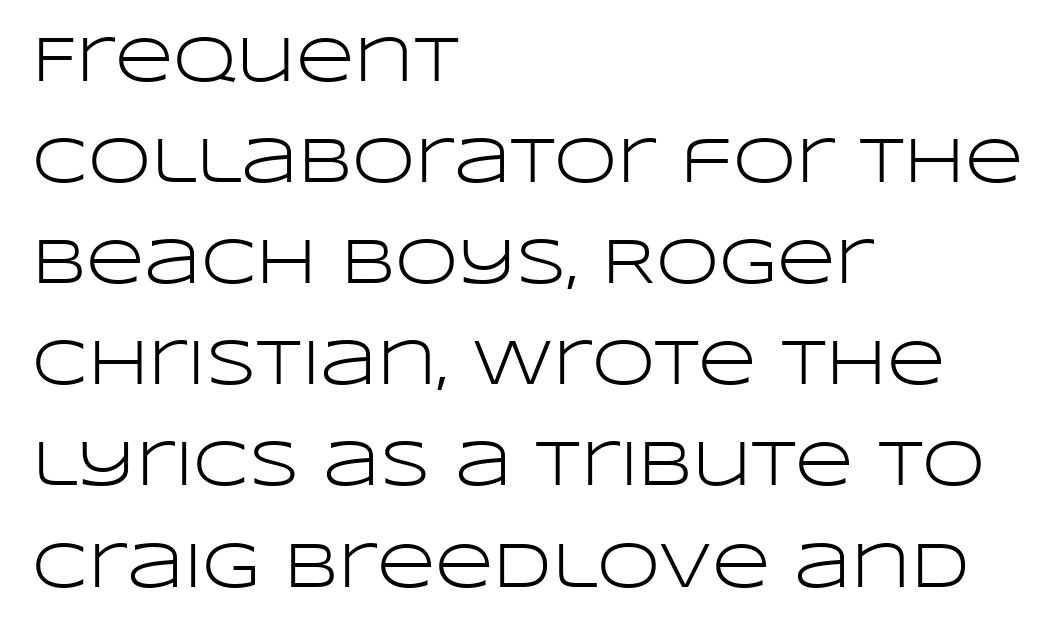
Q: Is the text bold? A: No.
Q: Is the text italic (slanted)? A: No, it is upright.
Q: Is the typeface a serif or a sans-serif typeface? A: Sans-serif.
Q: Is the text underlined? A: No.
Q: How is the paragraph aligned? A: Left-aligned.
Q: Is the spacing between letters normal or unusually wide? A: Normal.
Q: Is the spacing between lines tight, normal or loose? A: Normal.
Q: Width (condensed, normal, or wide)? A: Wide.
Q: Stroke contrast? A: Low.
Q: x-height? A: Large.
Q: Monospaced? A: No.
